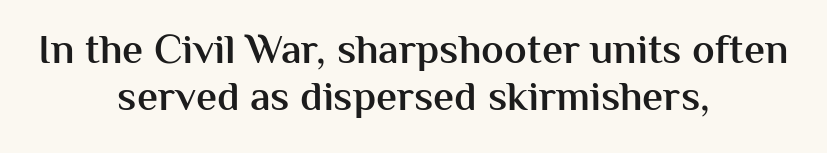
The image shows 42 px semibold sans-serif type, upright; set centered, tight line spacing (1.11x), normal letter spacing, not underlined; medium stroke contrast and a medium x-height.
